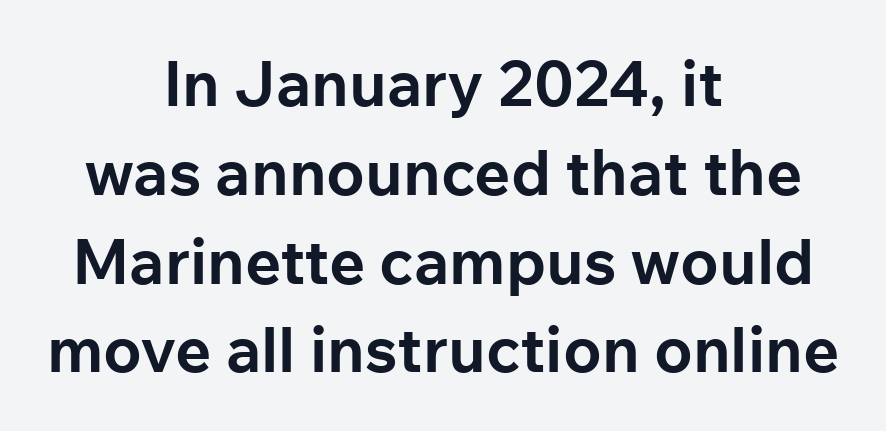
This block has exactly the height ordinary leading produces. The glyphs in this specimen are sans serif. Quick note: underline off. Characters remain perfectly vertical along every line. I'd describe the lettering as bold — thick and assertive. The rendering keeps characters at their native spacing.
